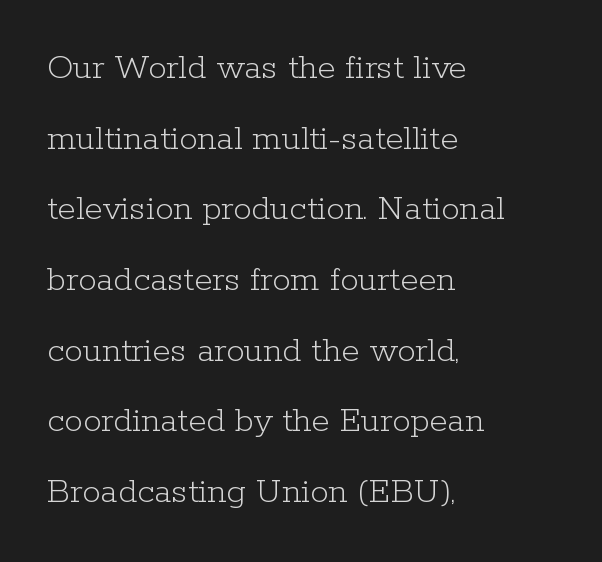
Varying glyph widths throughout — classic text-font behaviour. The passage shown has conventional tracking throughout. Has an underline been added? It has not. Is the block centered? No — it sits flush against the left margin. Look at the bottom of the vertical strokes: they flare into serifs here. A typesetter would mark this as roman, not italic.
